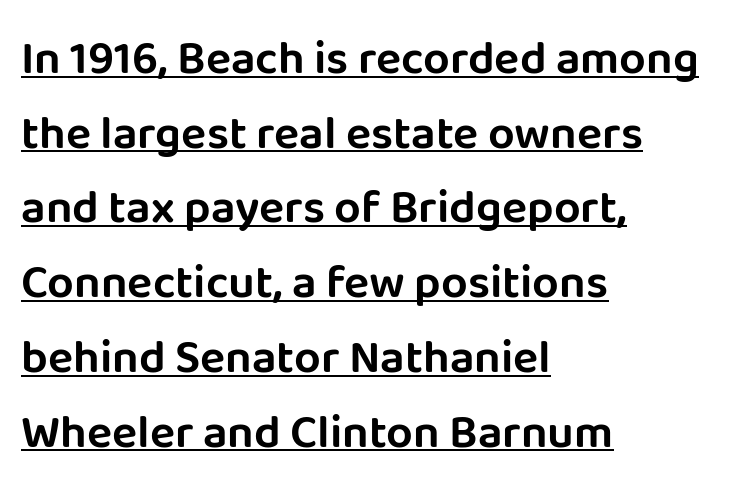
Q: Is the text italic (slanted)? A: No, it is upright.
Q: Is the typeface a serif or a sans-serif typeface? A: Sans-serif.
Q: Is the text underlined? A: Yes.
Q: How is the paragraph aligned? A: Left-aligned.
Q: Is the spacing between letters normal or unusually wide? A: Normal.
Q: Is the spacing between lines tight, normal or loose? A: Normal.
Q: Width (condensed, normal, or wide)? A: Normal.
Q: Stroke contrast? A: Low.
Q: x-height? A: Large.
Q: Monospaced? A: No.
